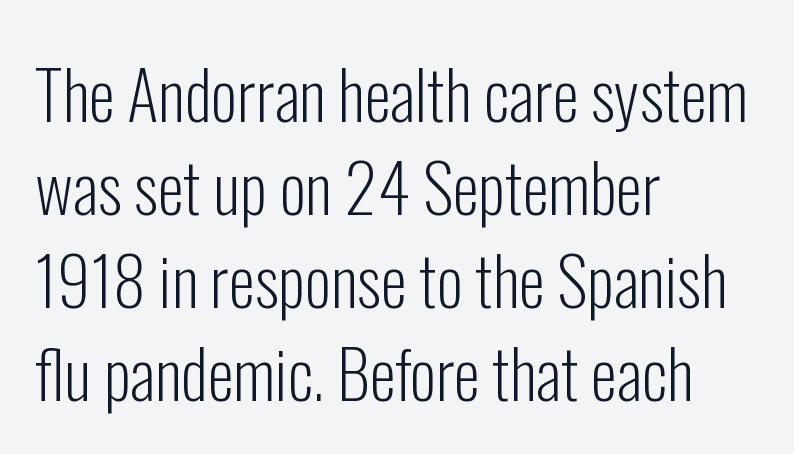
Any mark beneath the type? The region is blank. Posture: vertical. Is the type heavy? It reads as light-to-regular instead. The characters display no serif detailing; their extremities are plain. Leading matches the norm, producing a regular column. A typesetter would call this proportional, since set widths differ per character.
